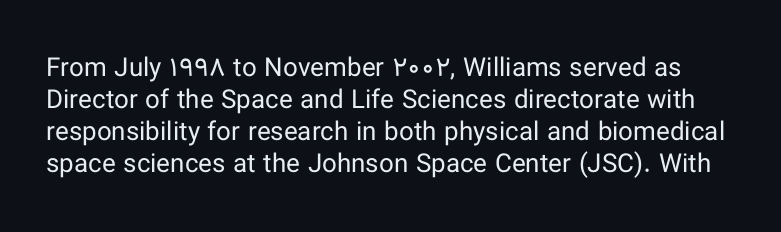
{"italic": "no", "bold": "no", "underline": "no", "line_spacing_ratio": 1.23, "letter_spacing": "normal", "letter_spacing_em": 0.0, "glyph_px": 26}
